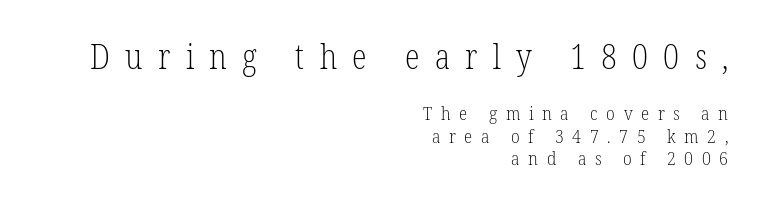
The image shows 34 px light, condensed serif type, upright; set right-aligned, line spacing 1.18x, unusually wide letter spacing (+0.45 em), not underlined; the first (top) block is 1.79x larger; low stroke contrast and a medium x-height.
